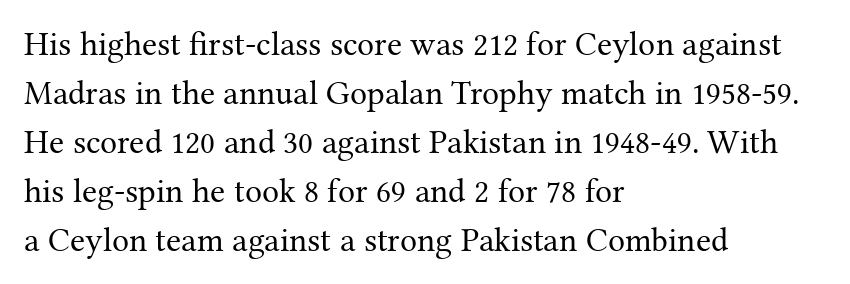
{"serif": "yes", "italic": "no", "bold": "no", "weight": "regular", "width": "normal", "stroke_contrast": "medium", "x_height": "medium", "monospaced": "no", "underline": "no", "align": "left", "line_spacing": "normal", "line_spacing_ratio": 1.44, "letter_spacing": "normal", "letter_spacing_em": 0.0, "glyph_px": 34}
